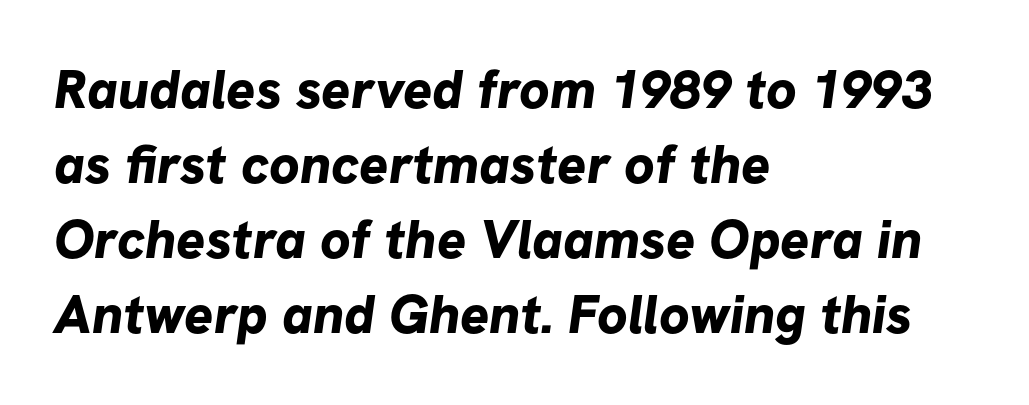
{"serif": "no", "bold": "yes", "weight": "bold", "width": "normal", "stroke_contrast": "low", "x_height": "medium", "monospaced": "no", "underline": "no", "align": "left", "line_spacing": "normal", "line_spacing_ratio": 1.39, "letter_spacing": "normal", "letter_spacing_em": 0.0, "glyph_px": 54}
